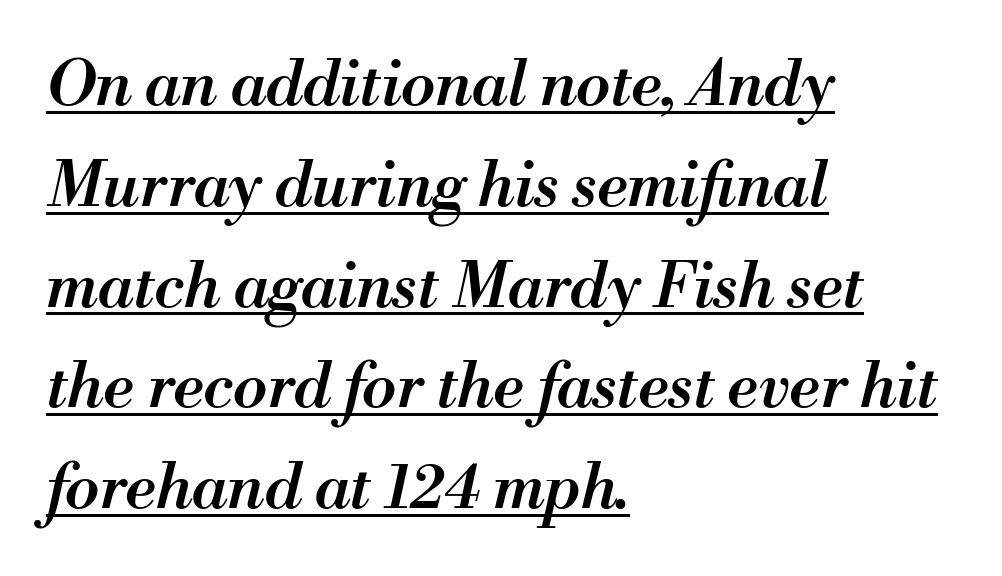
Q: Is the text bold? A: Semi-bold.
Q: Is the text italic (slanted)? A: Yes, it leans right by about 13 degrees.
Q: Is the text underlined? A: Yes.
Q: How is the paragraph aligned? A: Left-aligned.
Q: Is the spacing between letters normal or unusually wide? A: Normal.
Q: Is the spacing between lines tight, normal or loose? A: Normal.
Q: Width (condensed, normal, or wide)? A: Normal.
Q: Stroke contrast? A: Medium.
Q: x-height? A: Small.
Q: Monospaced? A: No.
